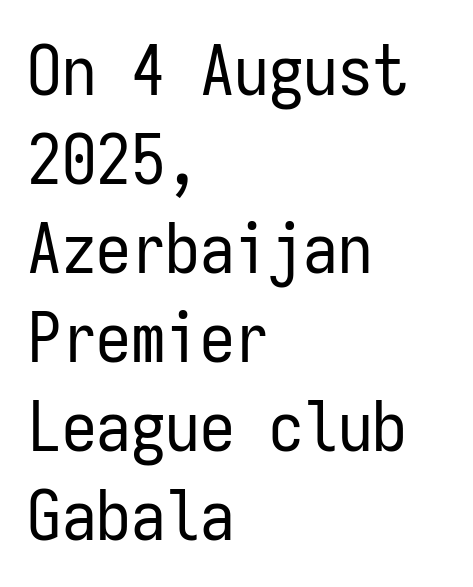
Unlike a traditional serif, this face leaves its strokes unadorned. The passage shown stacks its lines at a standard gap. Between one letter and the next there's only the usual sliver of space. This is the regular roman posture of the typeface. Caption: multi-line text, flush left, ragged right. No extra ink here — the face is not bold.
